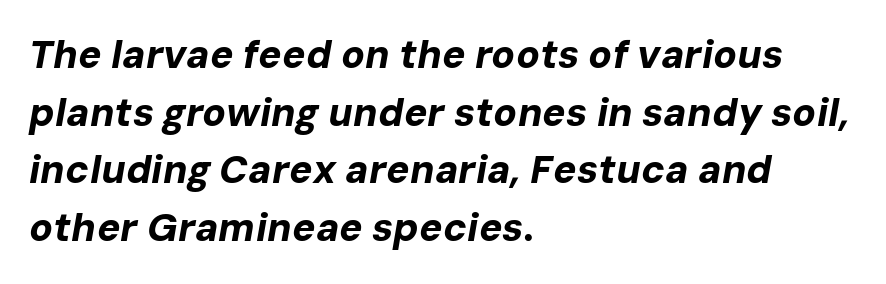
Q: Is the text bold? A: Yes.
Q: Is the text italic (slanted)? A: Yes, it leans right by about 10 degrees.
Q: Is the text underlined? A: No.
Q: How is the paragraph aligned? A: Left-aligned.
Q: Is the spacing between letters normal or unusually wide? A: Normal.
Q: Is the spacing between lines tight, normal or loose? A: Normal.
Q: Width (condensed, normal, or wide)? A: Normal.
Q: Stroke contrast? A: Low.
Q: x-height? A: Medium.
Q: Monospaced? A: No.
